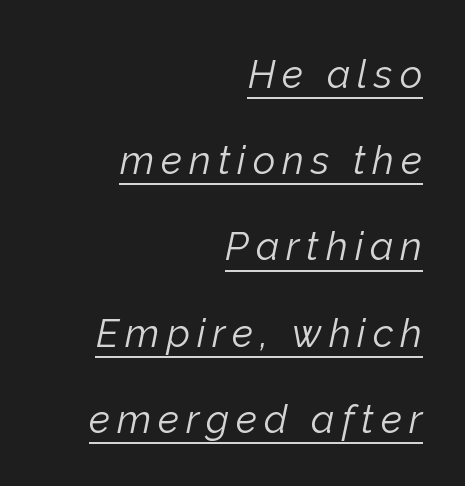
The image shows 39 px light type, italic (leaning right); set right-aligned, loose line spacing (2.21x), underlined; low stroke contrast and a medium x-height.
